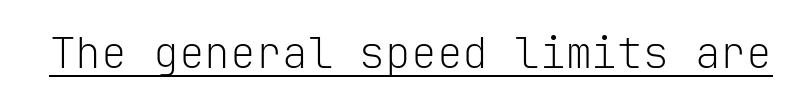
Q: Is the text bold? A: No.
Q: Is the text italic (slanted)? A: No, it is upright.
Q: Is the typeface a serif or a sans-serif typeface? A: Sans-serif.
Q: Is the text underlined? A: Yes.
Q: Is the spacing between letters normal or unusually wide? A: Normal.
Q: Width (condensed, normal, or wide)? A: Normal.
Q: Stroke contrast? A: Low.
Q: x-height? A: Medium.
Q: Monospaced? A: Yes.
